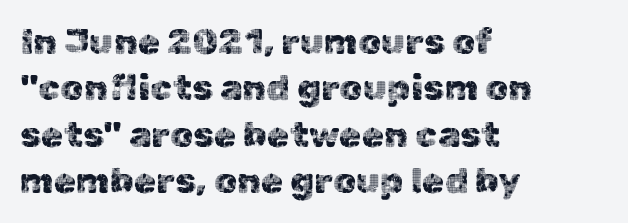
Q: Is the text italic (slanted)? A: No, it is upright.
Q: Is the typeface a serif or a sans-serif typeface? A: Sans-serif.
Q: Is the text underlined? A: No.
Q: How is the paragraph aligned? A: Left-aligned.
Q: Is the spacing between letters normal or unusually wide? A: Normal.
Q: Is the spacing between lines tight, normal or loose? A: Normal.
Q: Width (condensed, normal, or wide)? A: Normal.
Q: x-height? A: Medium.
Q: Monospaced? A: No.
